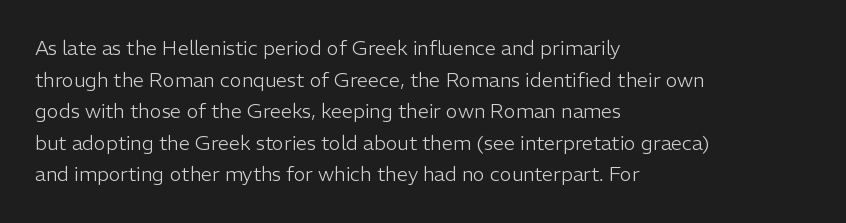
The image shows 20 px text type, upright; set left-aligned, normal line spacing (1.58x), normal letter spacing, not underlined.
